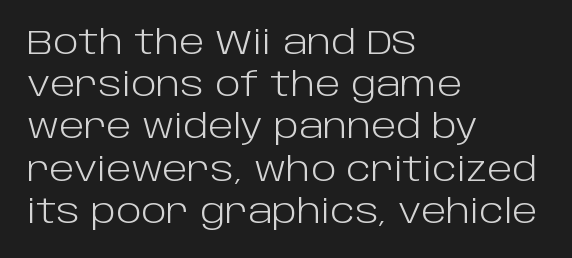
Line starts are locked; line ends wander. These lines are composed in type without serifs. The passage shown is typed in a proportional face where columns would drift. The space directly below the letters is spotless.
